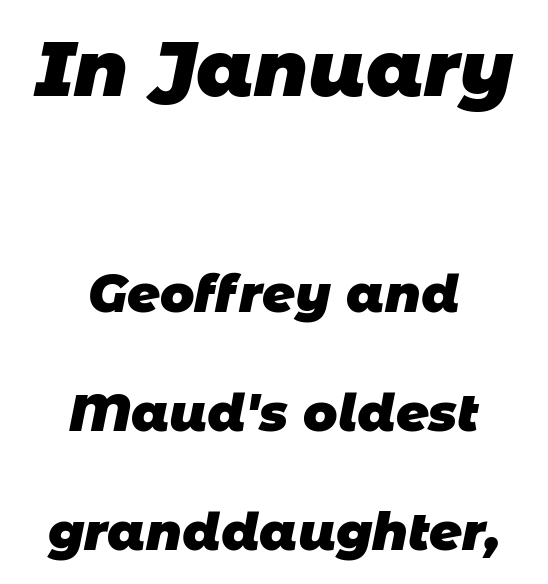
The image shows 77 px heavy sans-serif type; set centered, loose line spacing (2.33x), normal letter spacing, not underlined; the first (top) block is 1.51x larger; low stroke contrast and a large x-height.
